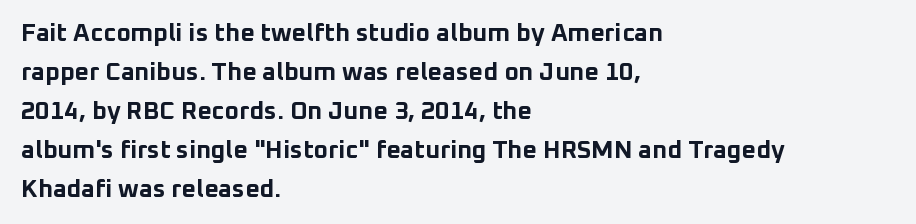
{"italic": "no", "bold": "yes", "underline": "no", "align": "left", "line_spacing": "normal", "line_spacing_ratio": 1.56, "letter_spacing": "normal", "letter_spacing_em": 0.0, "glyph_px": 25}
